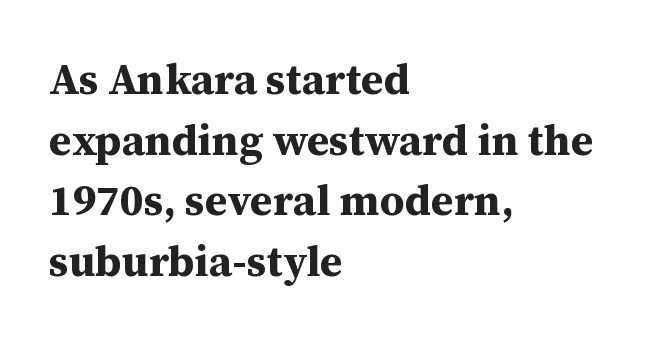
The image shows 43 px bold serif type, upright; set left-aligned, normal line spacing (1.41x), normal letter spacing, not underlined; medium stroke contrast and a medium x-height.
